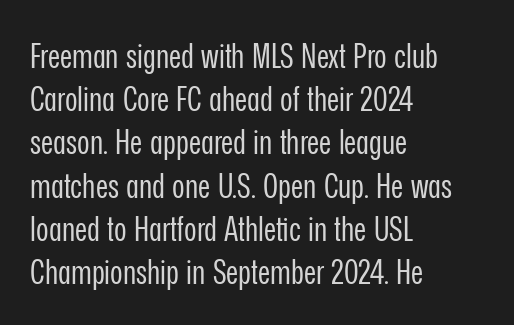
Q: Is the text bold? A: No.
Q: Is the text italic (slanted)? A: No, it is upright.
Q: Is the typeface a serif or a sans-serif typeface? A: Sans-serif.
Q: Is the text underlined? A: No.
Q: How is the paragraph aligned? A: Left-aligned.
Q: Is the spacing between letters normal or unusually wide? A: Normal.
Q: Is the spacing between lines tight, normal or loose? A: Normal.
Q: Width (condensed, normal, or wide)? A: Condensed.
Q: Stroke contrast? A: Low.
Q: x-height? A: Medium.
Q: Monospaced? A: No.
